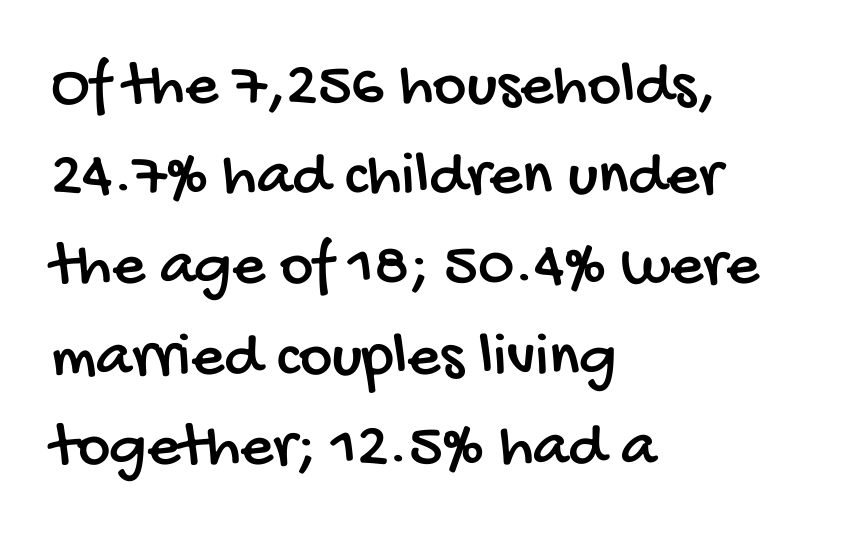
The image shows 64 px condensed sans-serif type; set left-aligned, normal line spacing (1.41x), normal letter spacing, not underlined; low stroke contrast and a large x-height.
